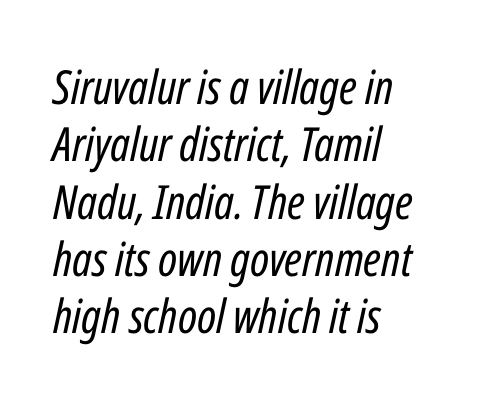
These lines are rendered in a variable-pitch font. The foot of each line stays bare and open. Which margin do the lines hug? The left one — the right edge is uneven. Characters follow at the spacing the type designer built in.
